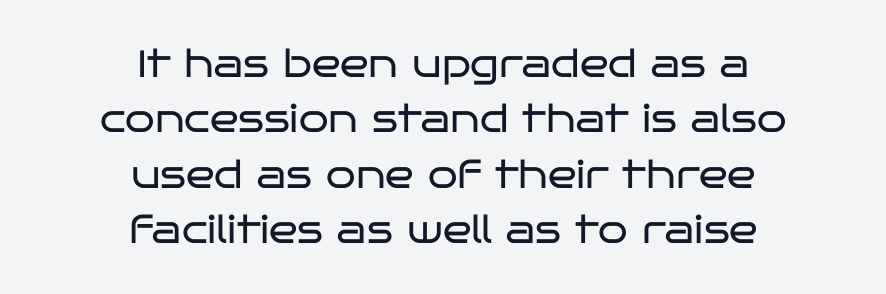
{"serif": "no", "italic": "no", "bold": "no", "weight": "regular", "width": "wide", "stroke_contrast": "low", "x_height": "large", "monospaced": "no", "underline": "no", "align": "center", "line_spacing": "normal", "line_spacing_ratio": 1.46, "letter_spacing": "normal", "letter_spacing_em": 0.0, "glyph_px": 38}
